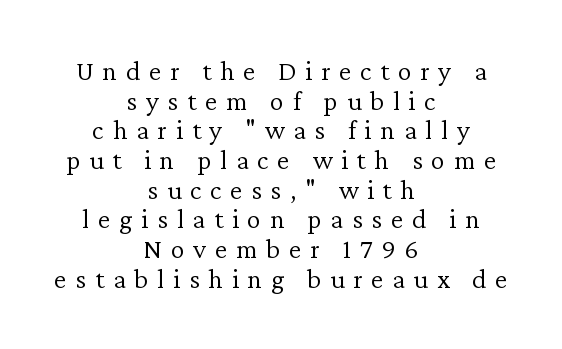
Q: Is the text bold? A: No.
Q: Is the text italic (slanted)? A: No, it is upright.
Q: Is the typeface a serif or a sans-serif typeface? A: Serif.
Q: Is the text underlined? A: No.
Q: How is the paragraph aligned? A: Centered.
Q: Is the spacing between letters normal or unusually wide? A: Unusually wide.
Q: Is the spacing between lines tight, normal or loose? A: Tight.
Q: Width (condensed, normal, or wide)? A: Normal.
Q: Stroke contrast? A: Low.
Q: x-height? A: Medium.
Q: Monospaced? A: No.
